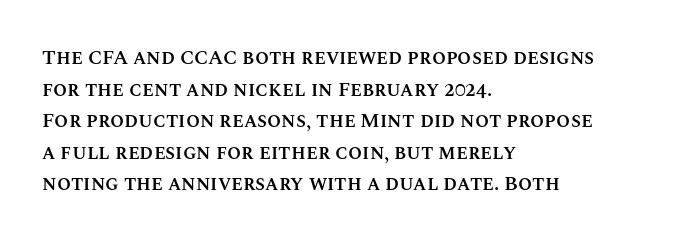
Q: Is the text bold? A: Semi-bold.
Q: Is the text italic (slanted)? A: No, it is upright.
Q: Is the text underlined? A: No.
Q: How is the paragraph aligned? A: Left-aligned.
Q: Is the spacing between letters normal or unusually wide? A: Normal.
Q: Is the spacing between lines tight, normal or loose? A: Normal.
